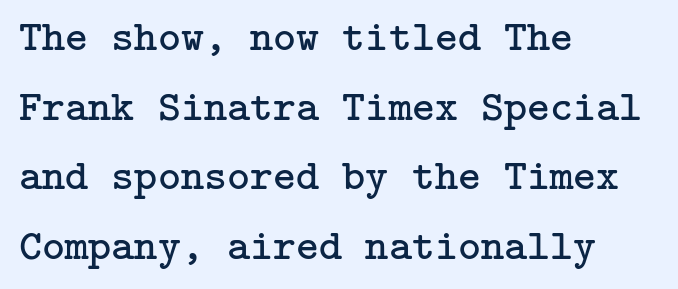
Notice how descenders clear the ascenders below comfortably — that's standard leading. To sum up the face: it has serifs. Weight class: somewhere from thin through regular. In CSS terms this would be text-align: left.
